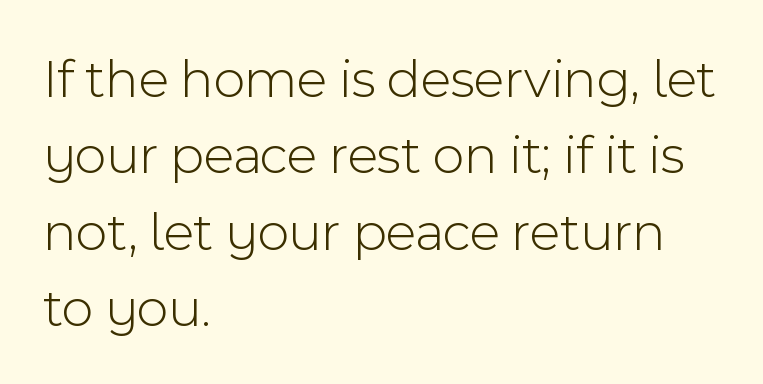
The rendering uses a moderate line-height, typical for paragraphs. A classic flush-left, rag-right setting is used for this passage. Type without underlining. I'd call this a sans setting — the letters go barefoot. In terms of letterspacing, this is plain default setting.
